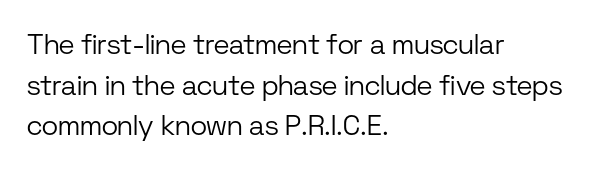
{"serif": "no", "italic": "no", "bold": "no", "weight": "light", "width": "normal", "stroke_contrast": "low", "x_height": "medium", "monospaced": "no", "underline": "no", "align": "left", "line_spacing": "normal", "line_spacing_ratio": 1.45, "letter_spacing": "normal", "letter_spacing_em": 0.0, "glyph_px": 28}
